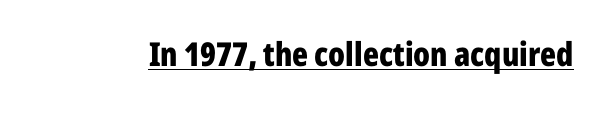
Q: Is the text bold? A: Yes.
Q: Is the text italic (slanted)? A: No, it is upright.
Q: Is the typeface a serif or a sans-serif typeface? A: Sans-serif.
Q: Is the text underlined? A: Yes.
Q: Is the spacing between letters normal or unusually wide? A: Normal.
Q: Width (condensed, normal, or wide)? A: Condensed.
Q: Stroke contrast? A: Low.
Q: x-height? A: Medium.
Q: Monospaced? A: No.
